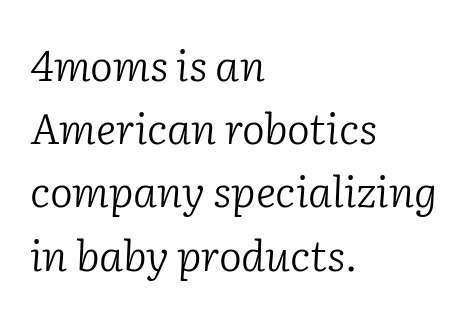
{"serif": "yes", "italic": "yes", "lean": "right", "slant_degrees": 2, "bold": "no", "weight": "light", "width": "normal", "stroke_contrast": "low", "x_height": "medium", "monospaced": "no", "underline": "no", "align": "left", "line_spacing": "normal", "line_spacing_ratio": 1.47, "letter_spacing": "normal", "letter_spacing_em": 0.0, "glyph_px": 43}
